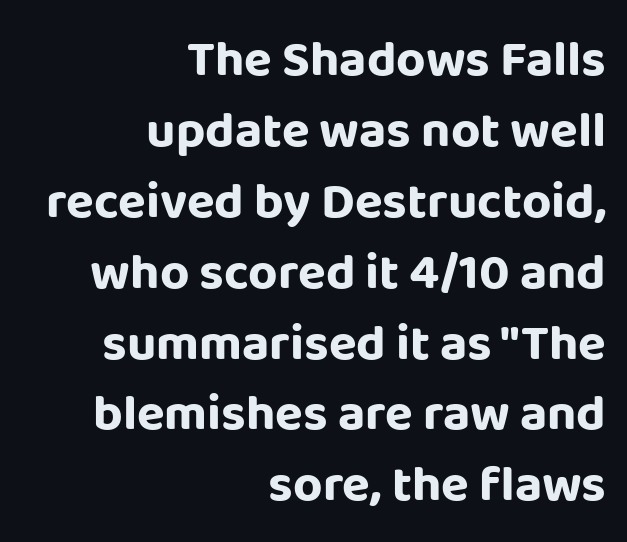
The image shows 51 px bold sans-serif type, upright; set right-aligned, normal line spacing (1.39x), normal letter spacing, not underlined; low stroke contrast and a large x-height.
